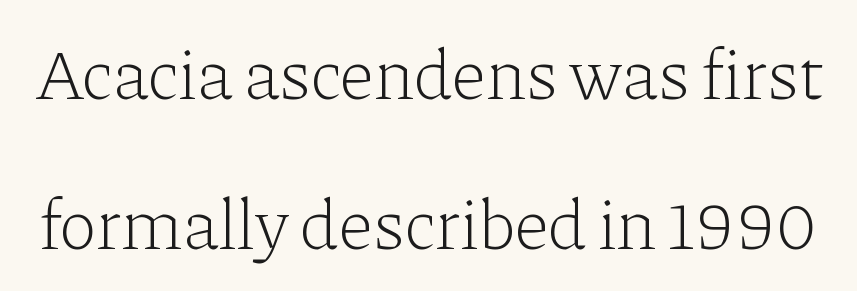
The image shows 72 px light serif type, upright; set loose line spacing (2.08x), normal letter spacing, not underlined; low stroke contrast and a medium x-height.
